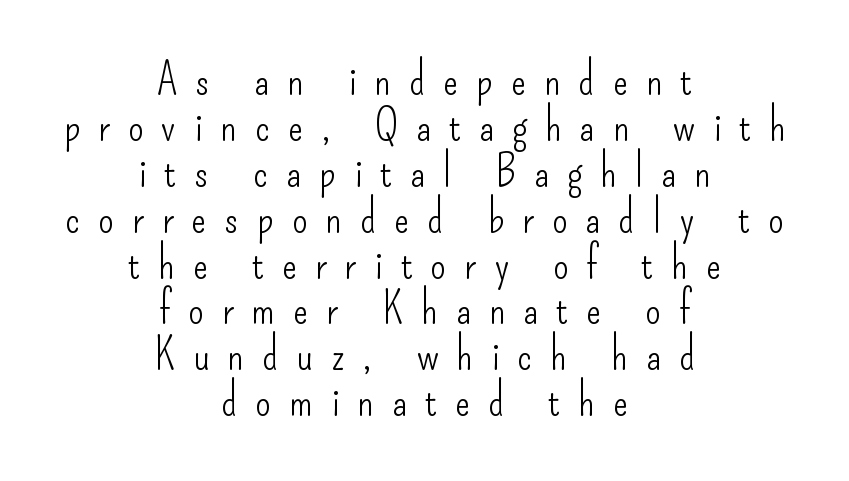
Q: Is the text bold? A: No.
Q: Is the text italic (slanted)? A: No, it is upright.
Q: Is the typeface a serif or a sans-serif typeface? A: Sans-serif.
Q: Is the text underlined? A: No.
Q: How is the paragraph aligned? A: Centered.
Q: Is the spacing between letters normal or unusually wide? A: Unusually wide.
Q: Is the spacing between lines tight, normal or loose? A: Tight.
Q: Width (condensed, normal, or wide)? A: Condensed.
Q: Stroke contrast? A: Low.
Q: x-height? A: Small.
Q: Monospaced? A: No.
